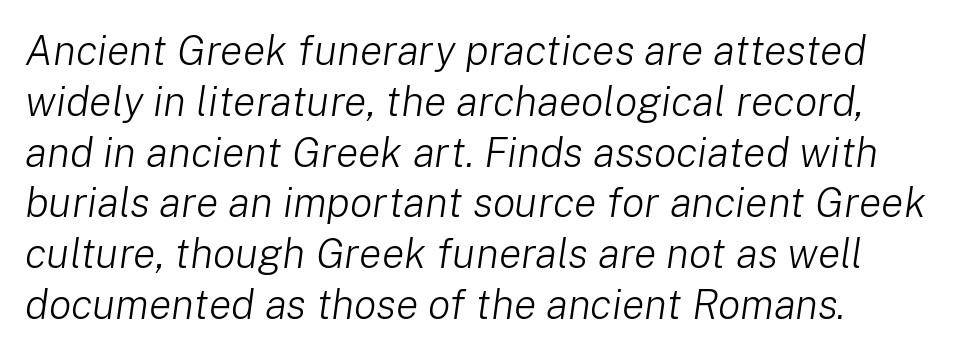
{"italic": "yes", "lean": "right", "slant_degrees": 8, "bold": "no", "weight": "light", "width": "normal", "stroke_contrast": "low", "x_height": "medium", "monospaced": "no", "underline": "no", "align": "left", "line_spacing_ratio": 1.21, "letter_spacing": "normal", "letter_spacing_em": 0.0, "glyph_px": 42}
